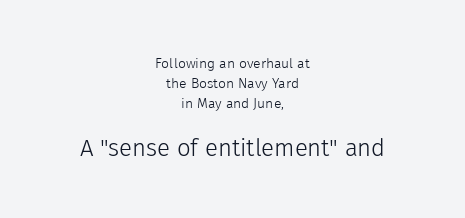
Q: Is the text bold? A: No.
Q: Is the text italic (slanted)? A: No, it is upright.
Q: Is the text underlined? A: No.
Q: How is the paragraph aligned? A: Centered.
Q: Is the spacing between letters normal or unusually wide? A: Normal.
Q: Is the spacing between lines tight, normal or loose? A: Normal.
Q: Which block of text is set in a larger size, the first (top) or the second (bottom)? A: The second (bottom) one.
